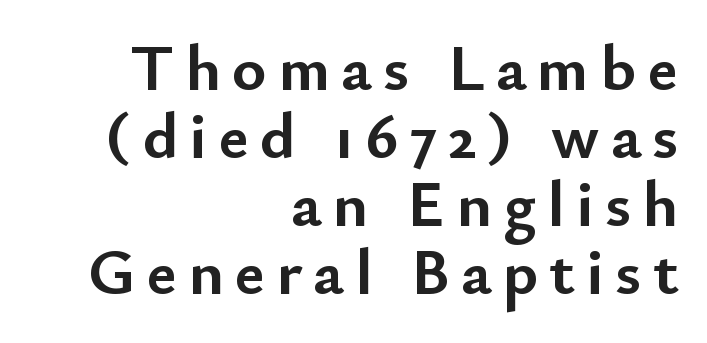
The image shows 66 px semibold sans-serif type, upright; set right-aligned, tight line spacing (1.03x), not underlined; low stroke contrast and a small x-height.
